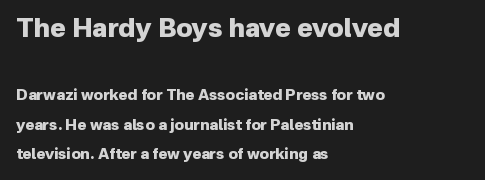
The image shows 26 px bold type, upright; set left-aligned, loose line spacing (1.97x), normal letter spacing, not underlined; the first (top) block is 1.73x larger.
